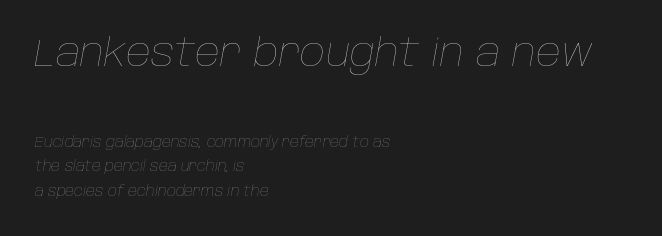
{"italic": "yes", "lean": "right", "slant_degrees": 10, "bold": "no", "weight": "thin", "width": "normal", "stroke_contrast": "low", "x_height": "large", "monospaced": "no", "underline": "no", "align": "left", "line_spacing_ratio": 1.76, "letter_spacing": "normal", "letter_spacing_em": 0.0, "larger_block": "first", "size_ratio": 2.79, "glyph_px": 39}
